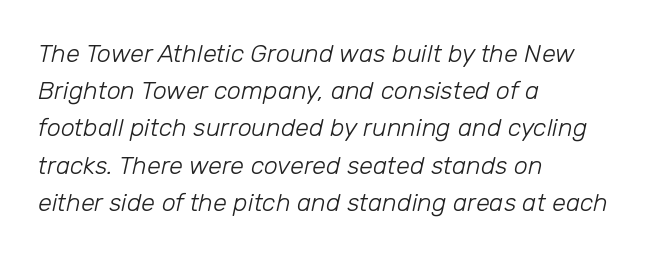
Q: Is the text bold? A: No.
Q: Is the text italic (slanted)? A: Yes, it leans right by about 12 degrees.
Q: Is the text underlined? A: No.
Q: How is the paragraph aligned? A: Left-aligned.
Q: Is the spacing between letters normal or unusually wide? A: Normal.
Q: Is the spacing between lines tight, normal or loose? A: Normal.
